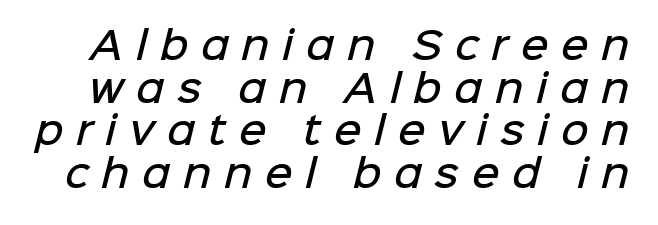
Q: Is the text bold? A: Semi-bold.
Q: Is the typeface a serif or a sans-serif typeface? A: Sans-serif.
Q: Is the text underlined? A: No.
Q: Is the spacing between letters normal or unusually wide? A: Unusually wide.
Q: Is the spacing between lines tight, normal or loose? A: Tight.
Q: Width (condensed, normal, or wide)? A: Normal.
Q: Stroke contrast? A: Low.
Q: x-height? A: Medium.
Q: Monospaced? A: No.
